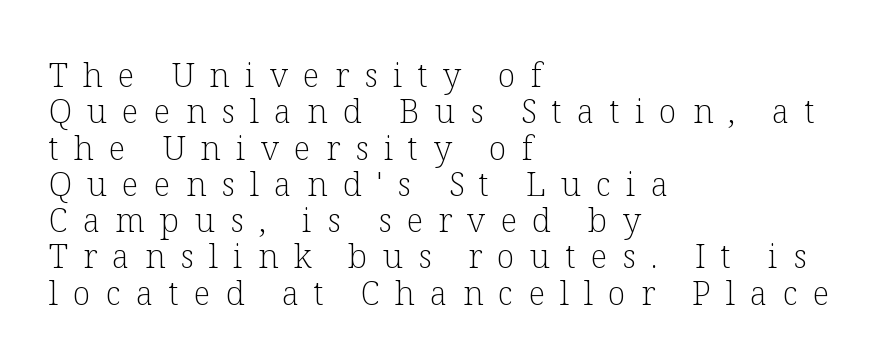
No letter is thick-stroked: the sample isn't bold. The letters are spread apart with noticeably loose tracking. Compared with typical paragraphs, the rows here are closer together. Yep, those are serifs on the letters. Do the characters align in a grid? No, the font is proportional.
